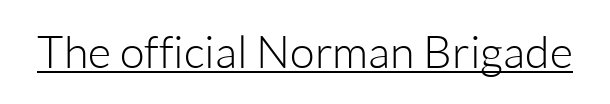
In terms of letterform style, serifs are entirely absent. Here the designer chose a conventional face with non-uniform glyph widths. Compared with a typical body face, this is equally light or lighter still. Students, note that the glyphs here touch the page at normal intervals. Style check: upright.
